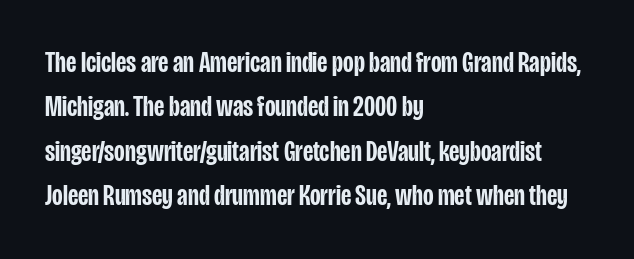
{"serif": "no", "italic": "no", "bold": "semi", "weight": "semibold", "width": "condensed", "stroke_contrast": "low", "x_height": "large", "monospaced": "no", "underline": "no", "align": "left", "line_spacing": "normal", "line_spacing_ratio": 1.53, "letter_spacing": "normal", "letter_spacing_em": 0.0, "glyph_px": 29}
